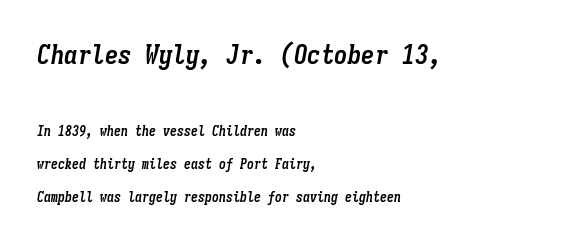
The image shows 27 px bold type, italic (leaning right); set left-aligned, loose line spacing (2.36x), normal letter spacing, not underlined; the first (top) block is 1.93x larger.
